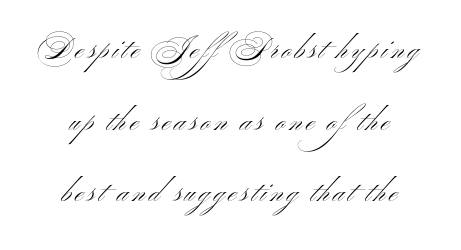
Q: Is the text bold? A: No.
Q: Is the text italic (slanted)? A: Yes.
Q: Is the typeface a serif or a sans-serif typeface? A: Sans-serif.
Q: Is the text underlined? A: No.
Q: How is the paragraph aligned? A: Centered.
Q: Is the spacing between lines tight, normal or loose? A: Loose.
Q: Width (condensed, normal, or wide)? A: Wide.
Q: Stroke contrast? A: Medium.
Q: x-height? A: Small.
Q: Monospaced? A: No.
